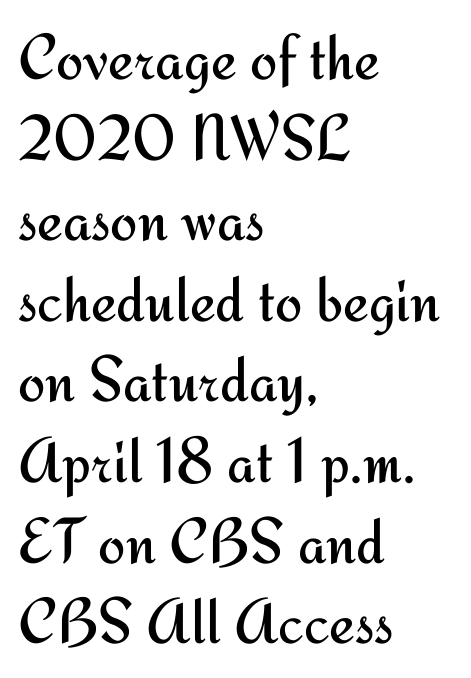
Q: Is the text bold? A: No.
Q: Is the text italic (slanted)? A: No, it is upright.
Q: Is the typeface a serif or a sans-serif typeface? A: Sans-serif.
Q: Is the text underlined? A: No.
Q: How is the paragraph aligned? A: Left-aligned.
Q: Is the spacing between letters normal or unusually wide? A: Normal.
Q: Width (condensed, normal, or wide)? A: Normal.
Q: Stroke contrast? A: Medium.
Q: x-height? A: Small.
Q: Monospaced? A: No.
